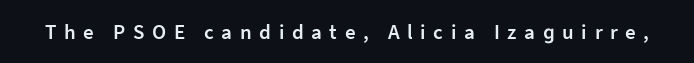
The image shows 21 px text type, upright; set unusually wide letter spacing (+0.36 em), not underlined.
